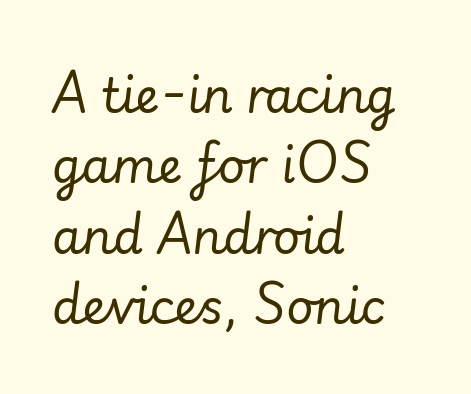
The image shows 47 px regular-weight type, italic (leaning right); set left-aligned, normal line spacing (1.5x), normal letter spacing, not underlined; low stroke contrast and a small x-height.
